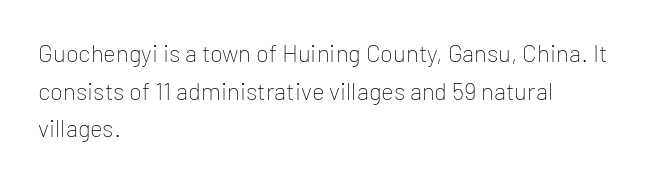
Q: Is the text bold? A: No.
Q: Is the text italic (slanted)? A: No, it is upright.
Q: Is the text underlined? A: No.
Q: How is the paragraph aligned? A: Left-aligned.
Q: Is the spacing between letters normal or unusually wide? A: Normal.
Q: Is the spacing between lines tight, normal or loose? A: Normal.
